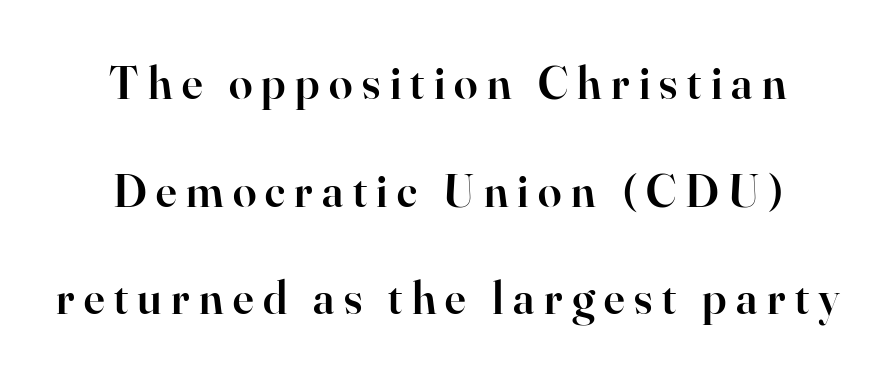
Q: Is the text bold? A: Semi-bold.
Q: Is the text italic (slanted)? A: No, it is upright.
Q: Is the typeface a serif or a sans-serif typeface? A: Serif.
Q: Is the text underlined? A: No.
Q: Is the spacing between letters normal or unusually wide? A: Unusually wide.
Q: Is the spacing between lines tight, normal or loose? A: Loose.
Q: Width (condensed, normal, or wide)? A: Normal.
Q: Stroke contrast? A: High.
Q: x-height? A: Small.
Q: Monospaced? A: No.
